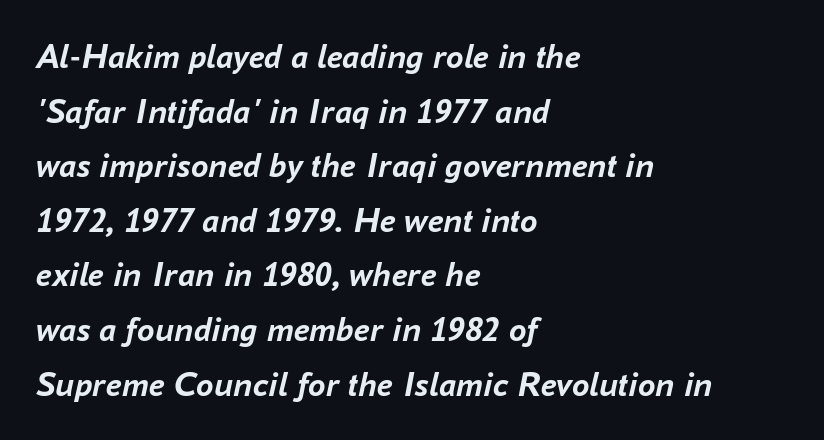
The image shows 35 px semibold type, italic (leaning right); set left-aligned, normal line spacing (1.56x), normal letter spacing, not underlined; low stroke contrast and a medium x-height.
